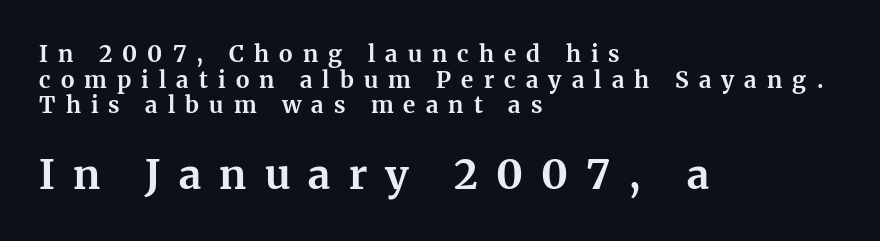
Q: Is the text bold? A: Yes.
Q: Is the text italic (slanted)? A: No, it is upright.
Q: Is the typeface a serif or a sans-serif typeface? A: Serif.
Q: Is the text underlined? A: No.
Q: How is the paragraph aligned? A: Left-aligned.
Q: Is the spacing between letters normal or unusually wide? A: Unusually wide.
Q: Is the spacing between lines tight, normal or loose? A: Tight.
Q: Which block of text is set in a larger size, the first (top) or the second (bottom)? A: The second (bottom) one.
Q: Width (condensed, normal, or wide)? A: Normal.
Q: Stroke contrast? A: Medium.
Q: x-height? A: Medium.
Q: Monospaced? A: No.
